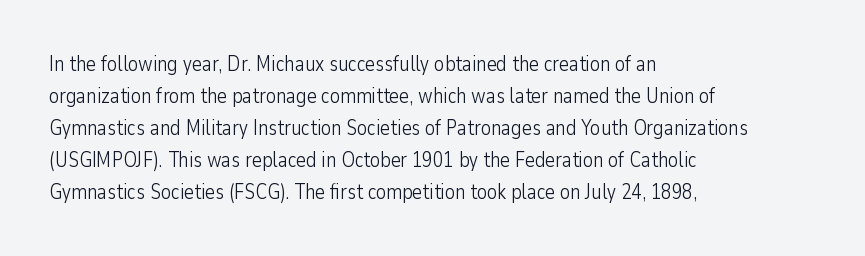
Vertical strokes here are truly vertical. The paragraph has a hard left edge and a soft right edge. The rendering uses a moderate line-height, typical for paragraphs. The cut favours lightness, reaching ordinary text weight at its darkest.
